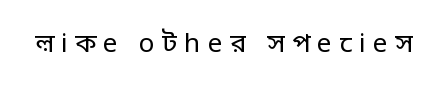
Q: Is the text bold? A: No.
Q: Is the text italic (slanted)? A: No, it is upright.
Q: Is the text underlined? A: No.
Q: Is the spacing between letters normal or unusually wide? A: Unusually wide.
